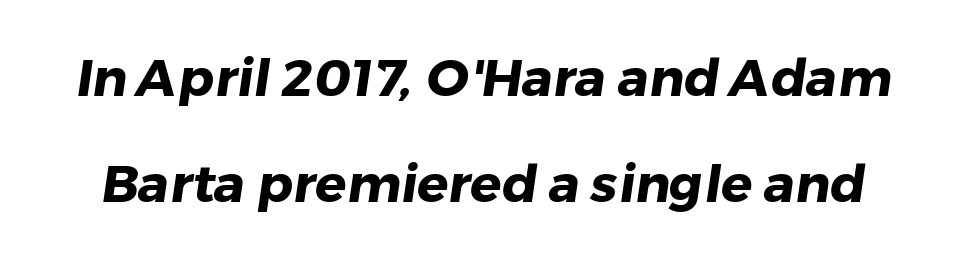
The image shows 52 px heavy sans-serif type; set loose line spacing (2.03x), normal letter spacing, not underlined; low stroke contrast and a medium x-height.
